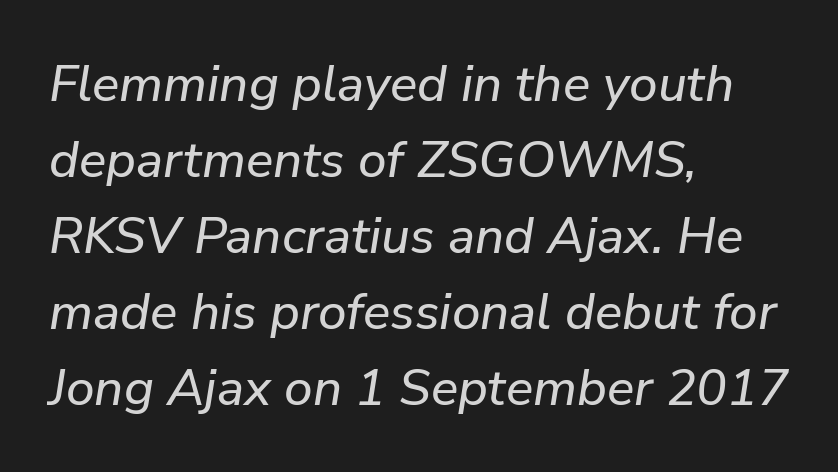
{"italic": "yes", "lean": "right", "slant_degrees": 9, "width": "normal", "stroke_contrast": "low", "x_height": "medium", "monospaced": "no", "underline": "no", "align": "left", "line_spacing": "normal", "line_spacing_ratio": 1.49, "letter_spacing": "normal", "letter_spacing_em": 0.0, "glyph_px": 51}
